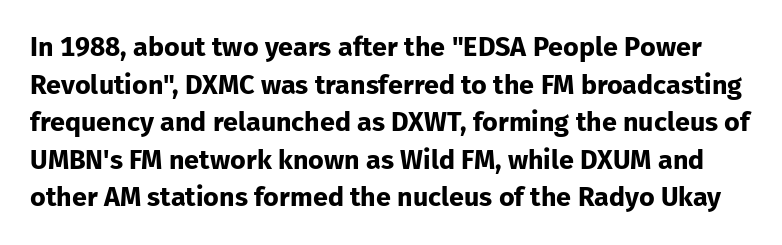
The image shows 27 px bold type, upright; set normal line spacing (1.39x), normal letter spacing, not underlined.
